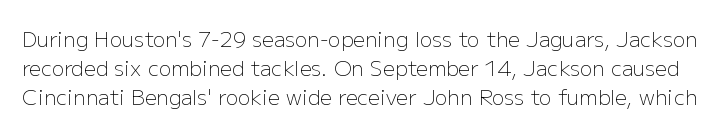
Q: Is the text bold? A: No.
Q: Is the text italic (slanted)? A: No, it is upright.
Q: Is the text underlined? A: No.
Q: Is the spacing between letters normal or unusually wide? A: Normal.
Q: Is the spacing between lines tight, normal or loose? A: Normal.
